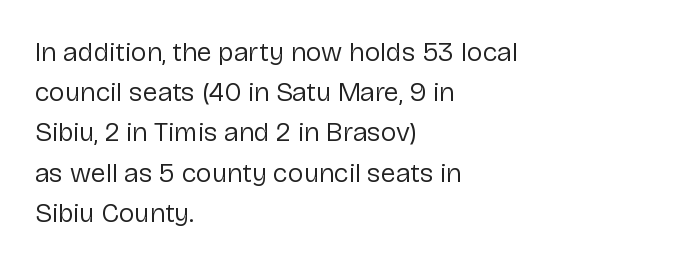
The paragraph shown leans on its left margin. Has an underline been added? It has not. The font's upright variant was chosen for this text. The cut favours lightness, reaching ordinary text weight at its darkest.
